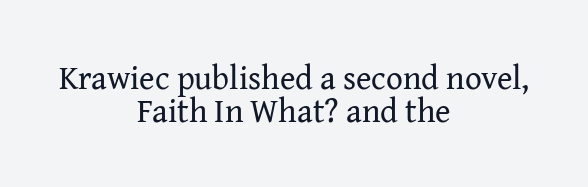
What stands out about the letter spacing? Nothing — it is the standard amount. Reading down the block, each line starts at a different indent, mirrored at its end. Yep, those are serifs on the letters. The block of text is dense from top to bottom, with scant space between rows. Do the letters lean? They stand straight.
